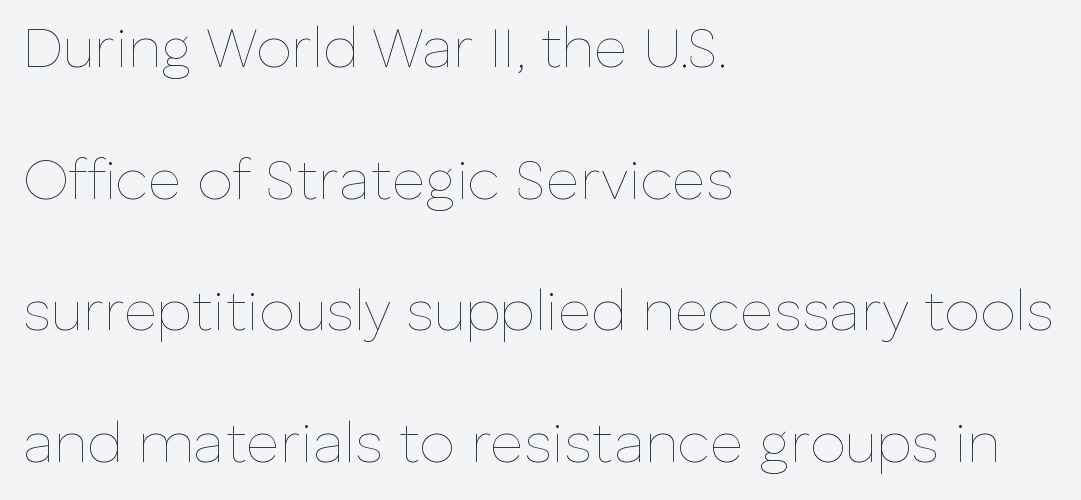
Q: Is the text bold? A: No.
Q: Is the text italic (slanted)? A: No, it is upright.
Q: Is the text underlined? A: No.
Q: How is the paragraph aligned? A: Left-aligned.
Q: Is the spacing between letters normal or unusually wide? A: Normal.
Q: Is the spacing between lines tight, normal or loose? A: Loose.
Q: Width (condensed, normal, or wide)? A: Normal.
Q: Stroke contrast? A: Low.
Q: x-height? A: Medium.
Q: Monospaced? A: No.
